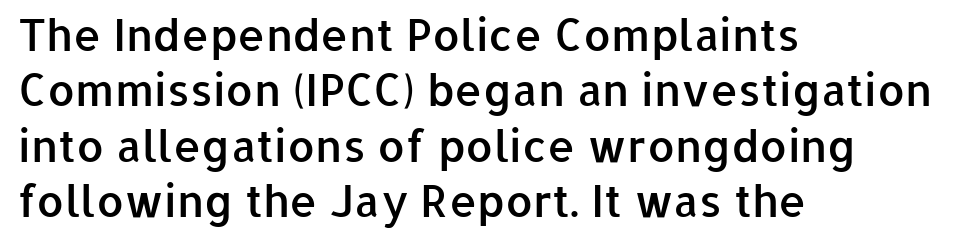
{"serif": "no", "italic": "no", "bold": "semi", "weight": "semibold", "width": "normal", "stroke_contrast": "low", "x_height": "medium", "monospaced": "no", "underline": "no", "align": "left", "line_spacing": "normal", "line_spacing_ratio": 1.26, "letter_spacing": "normal", "letter_spacing_em": 0.0, "glyph_px": 44}
